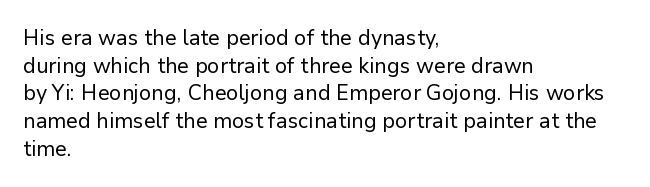
Q: Is the text bold? A: No.
Q: Is the text italic (slanted)? A: No, it is upright.
Q: Is the text underlined? A: No.
Q: How is the paragraph aligned? A: Left-aligned.
Q: Is the spacing between letters normal or unusually wide? A: Normal.
Q: Is the spacing between lines tight, normal or loose? A: Normal.
